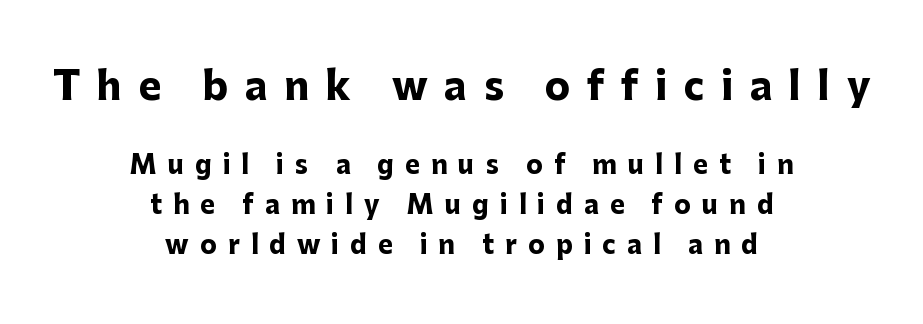
Q: Is the text bold? A: Yes.
Q: Is the text italic (slanted)? A: No, it is upright.
Q: Is the typeface a serif or a sans-serif typeface? A: Sans-serif.
Q: Is the text underlined? A: No.
Q: How is the paragraph aligned? A: Centered.
Q: Is the spacing between letters normal or unusually wide? A: Unusually wide.
Q: Is the spacing between lines tight, normal or loose? A: Normal.
Q: Which block of text is set in a larger size, the first (top) or the second (bottom)? A: The first (top) one.
Q: Width (condensed, normal, or wide)? A: Normal.
Q: Stroke contrast? A: Low.
Q: x-height? A: Medium.
Q: Monospaced? A: No.
